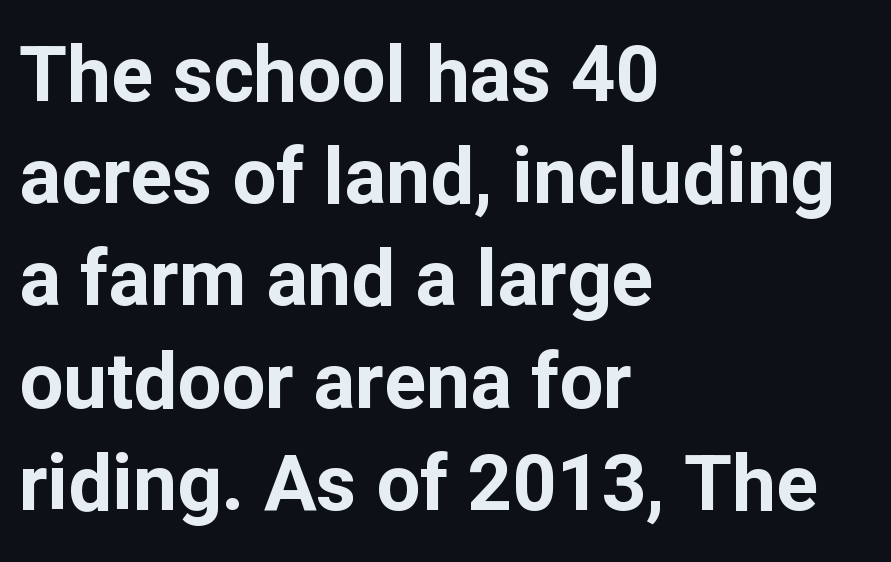
Whoever set this chose a conventional vertical rhythm. This is sans-serif lettering, the kind often seen on screens and signage. Letters rest on an invisible, unmarked baseline. Look at the stroke-to-counter ratio: heavy, a bold. In terms of posture, this sample is upright. A student would call this left alignment; a typographer would say flush left, rag right.
